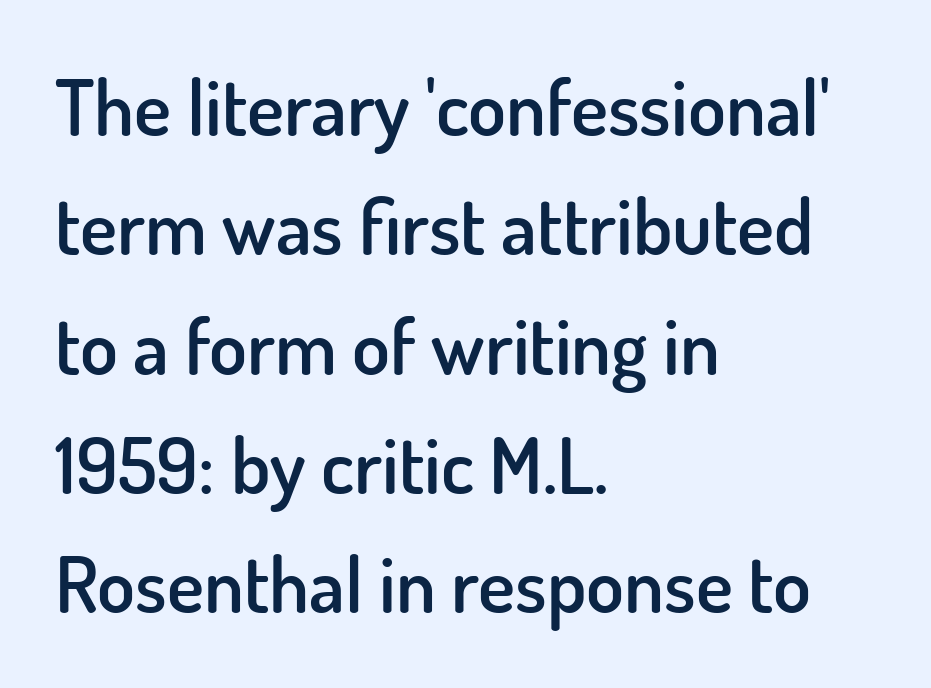
The image shows 78 px semibold sans-serif type, upright; set left-aligned, normal line spacing (1.53x), normal letter spacing, not underlined; low stroke contrast and a small x-height.
